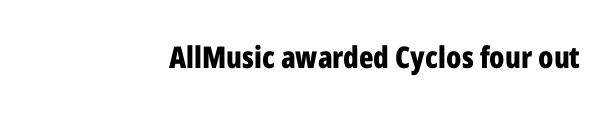
Plenty of ink on the page — the face is bold. Glance below the letters and you will spot only blank space. Character widths vary here, with narrow letters taking less room than wide ones. Observe the ordinary spacing: letters are neighbours, not strangers. This rendering employs a face without finishing strokes, i.e., a sans-serif. The paragraph shown leans on its right margin.
